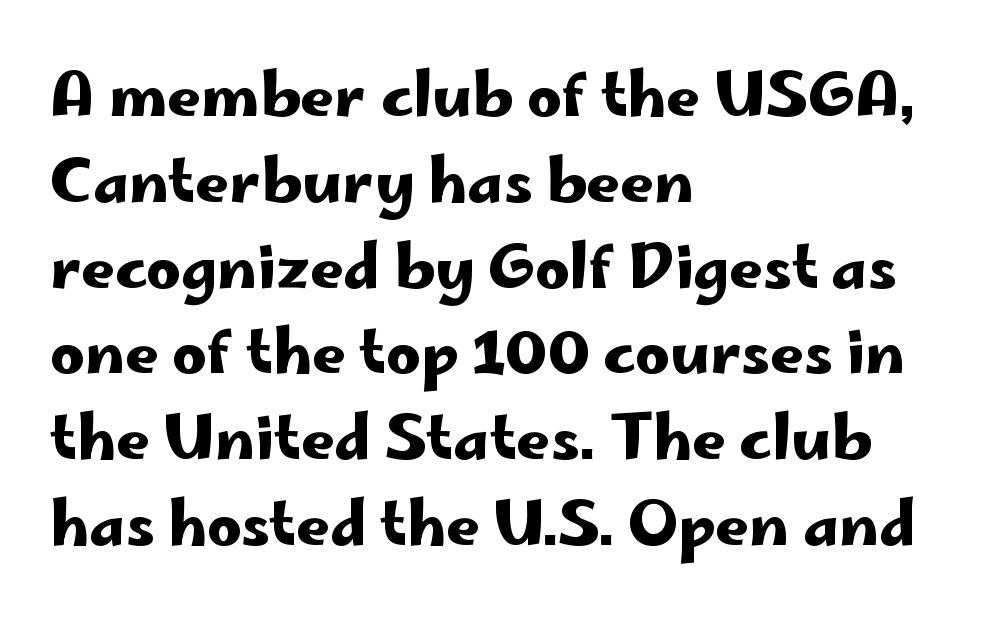
{"serif": "no", "italic": "no", "width": "wide", "stroke_contrast": "low", "x_height": "small", "monospaced": "no", "underline": "no", "align": "left", "line_spacing": "normal", "line_spacing_ratio": 1.43, "letter_spacing": "normal", "letter_spacing_em": 0.0, "glyph_px": 60}
